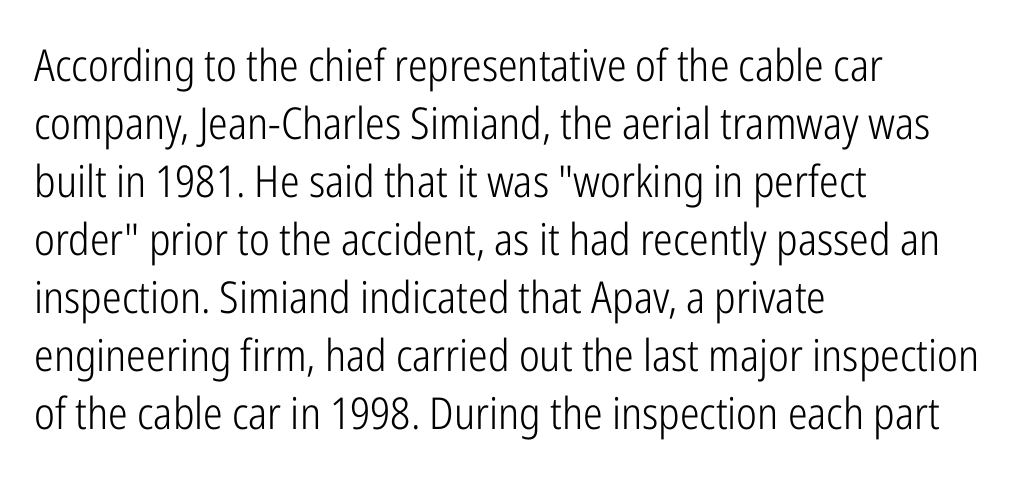
Line spacing here is normal. It's the straight-up-and-down kind of type. The strokes are not fattened; the text isn't bold. Letters rest on an invisible, unmarked baseline. Where is the straight margin? On the left.
